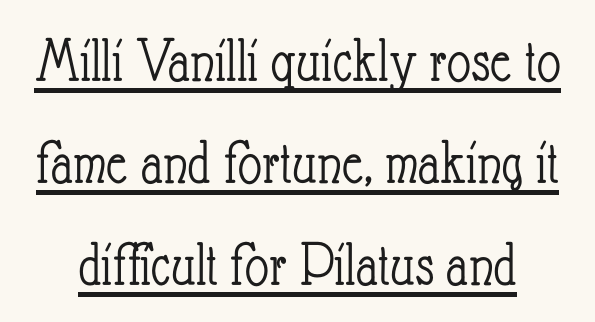
{"italic": "no", "bold": "no", "weight": "light", "width": "condensed", "stroke_contrast": "low", "x_height": "small", "monospaced": "no", "underline": "yes", "line_spacing": "normal", "line_spacing_ratio": 1.57, "letter_spacing": "normal", "letter_spacing_em": 0.0, "glyph_px": 65}
